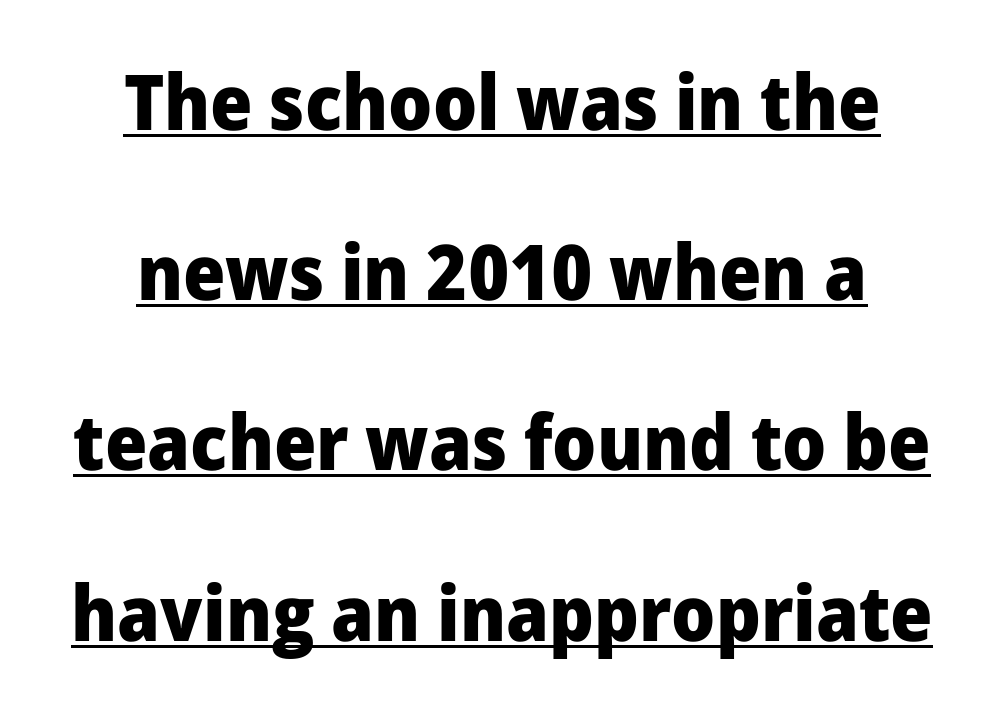
{"serif": "no", "italic": "no", "bold": "yes", "weight": "heavy", "width": "normal", "stroke_contrast": "low", "x_height": "medium", "monospaced": "no", "underline": "yes", "align": "center", "line_spacing": "loose", "line_spacing_ratio": 2.21, "letter_spacing": "normal", "letter_spacing_em": 0.0, "glyph_px": 77}
